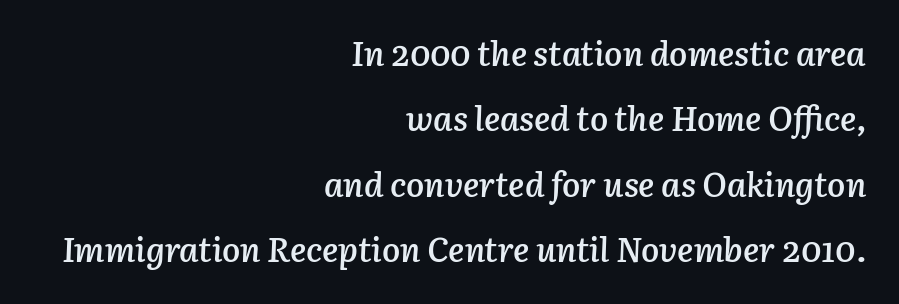
There is no visible air inserted between adjacent glyphs. Lines of text with bare space underneath. In terms of posture, this sample is oblique. The passage shown stacks its lines with a broad gap. Where is the straight margin? On the right. The letters advance in unequal steps, a hallmark of proportional type.
